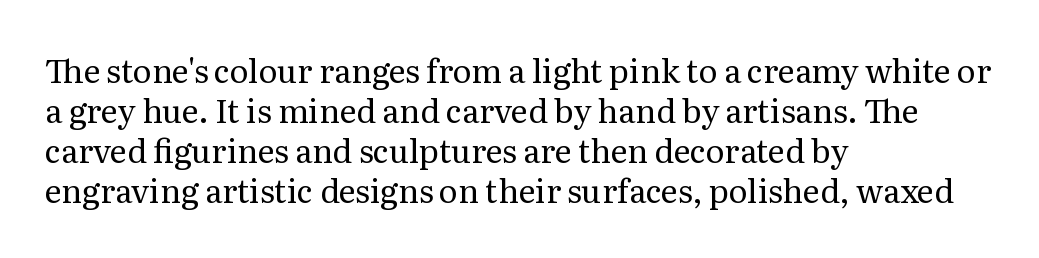
Nothing heavy about these letters — not bold at all. The ragged edge is on the right, which tells us the setting is flush left. The designer went with a serif here, giving each stem small feet. The horizontal fit of the characters is conventional and even.
